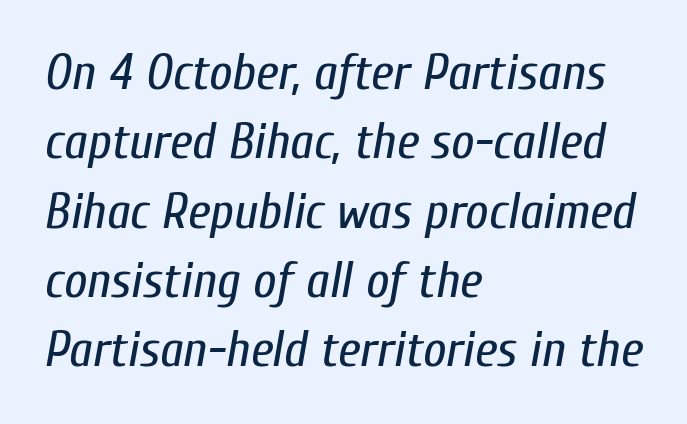
Type without underlining. It's the slanting kind of type. Nobody touched the tracking dial on this one. Horizontally, the lines are justified to the leading edge only. The font is comparable to plain body text, perhaps lighter. Is this a fixed-width face? No — the glyphs have proportional, varying widths.
